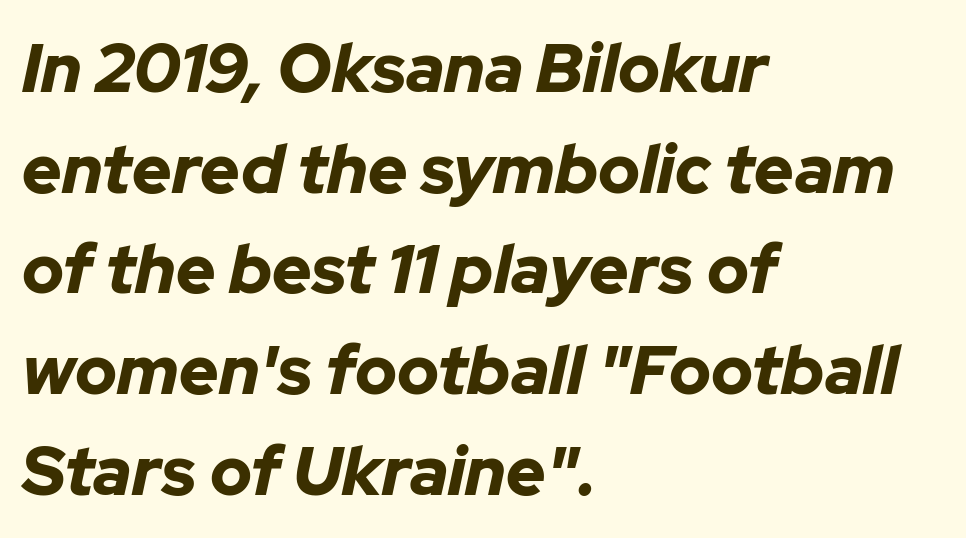
{"italic": "yes", "lean": "right", "slant_degrees": 12, "bold": "yes", "weight": "bold", "width": "normal", "stroke_contrast": "low", "x_height": "medium", "monospaced": "no", "underline": "no", "align": "left", "line_spacing": "normal", "line_spacing_ratio": 1.48, "letter_spacing": "normal", "letter_spacing_em": 0.0, "glyph_px": 68}
